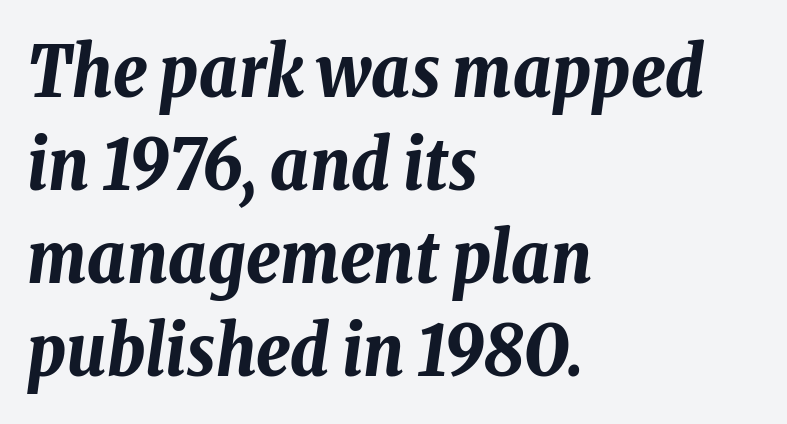
Q: Is the text bold? A: Yes.
Q: Is the text italic (slanted)? A: Yes, it leans right by about 8 degrees.
Q: Is the text underlined? A: No.
Q: How is the paragraph aligned? A: Left-aligned.
Q: Is the spacing between letters normal or unusually wide? A: Normal.
Q: Is the spacing between lines tight, normal or loose? A: Normal.
Q: Width (condensed, normal, or wide)? A: Condensed.
Q: Stroke contrast? A: Low.
Q: x-height? A: Medium.
Q: Monospaced? A: No.
